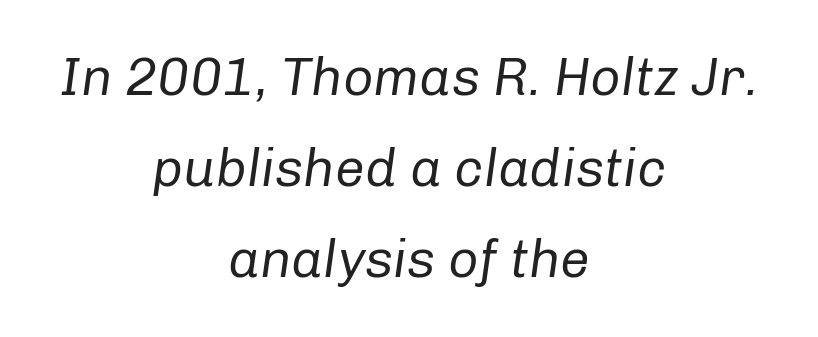
Q: Is the text bold? A: No.
Q: Is the text italic (slanted)? A: Yes, it leans right by about 8 degrees.
Q: Is the text underlined? A: No.
Q: How is the paragraph aligned? A: Centered.
Q: Is the spacing between letters normal or unusually wide? A: Normal.
Q: Width (condensed, normal, or wide)? A: Normal.
Q: Stroke contrast? A: Low.
Q: x-height? A: Medium.
Q: Monospaced? A: No.
